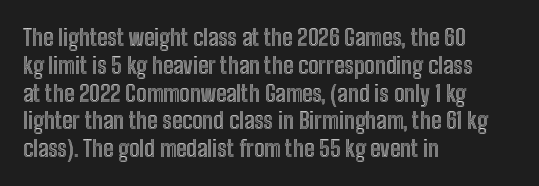
Q: Is the text italic (slanted)? A: No, it is upright.
Q: Is the text underlined? A: No.
Q: How is the paragraph aligned? A: Left-aligned.
Q: Is the spacing between letters normal or unusually wide? A: Normal.
